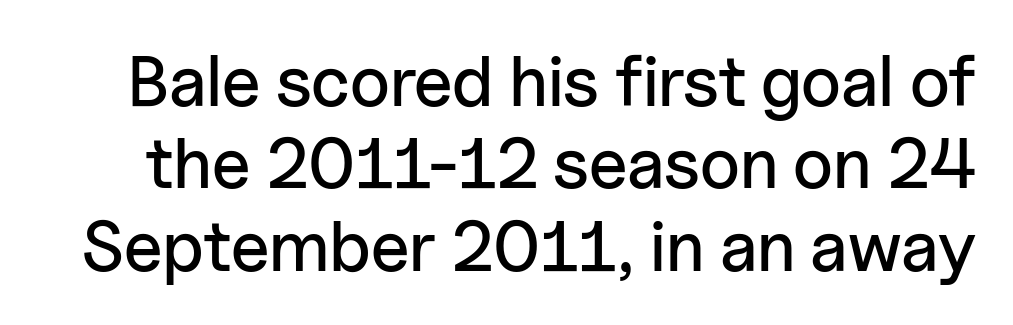
This rendering features lettering with no underline. Check where the strokes stop: nothing finishes them off — pure sans. The face used here is proportionally spaced, like ordinary book or web type. These lines keep a tight, regular rhythm from letter to letter. The lettering stays uniformly vertical, giving the passage a roman look.
